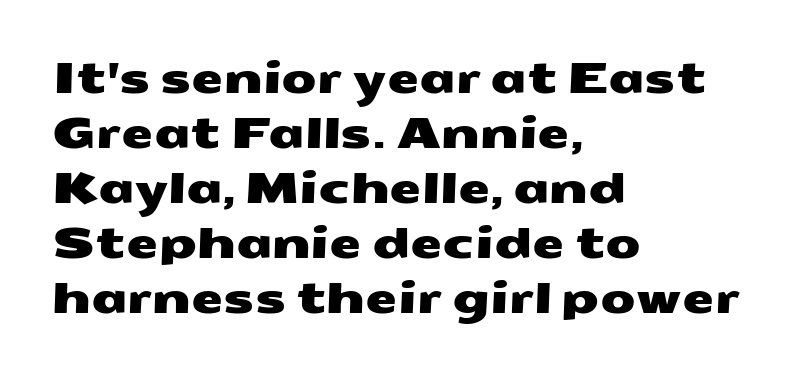
Q: Is the typeface a serif or a sans-serif typeface? A: Sans-serif.
Q: Is the text underlined? A: No.
Q: How is the paragraph aligned? A: Left-aligned.
Q: Is the spacing between letters normal or unusually wide? A: Normal.
Q: Is the spacing between lines tight, normal or loose? A: Normal.
Q: Width (condensed, normal, or wide)? A: Wide.
Q: Stroke contrast? A: Medium.
Q: x-height? A: Medium.
Q: Monospaced? A: No.
